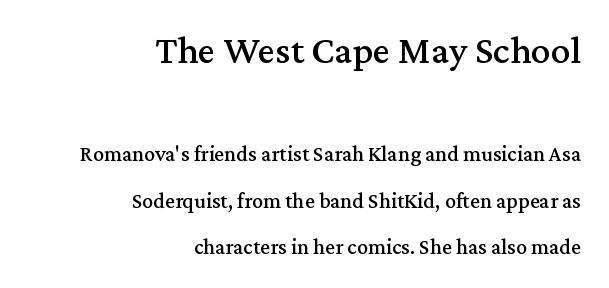
Q: Is the text italic (slanted)? A: No, it is upright.
Q: Is the typeface a serif or a sans-serif typeface? A: Serif.
Q: Is the text underlined? A: No.
Q: How is the paragraph aligned? A: Right-aligned.
Q: Is the spacing between letters normal or unusually wide? A: Normal.
Q: Is the spacing between lines tight, normal or loose? A: Loose.
Q: Which block of text is set in a larger size, the first (top) or the second (bottom)? A: The first (top) one.
Q: Width (condensed, normal, or wide)? A: Normal.
Q: Stroke contrast? A: Medium.
Q: x-height? A: Medium.
Q: Monospaced? A: No.
